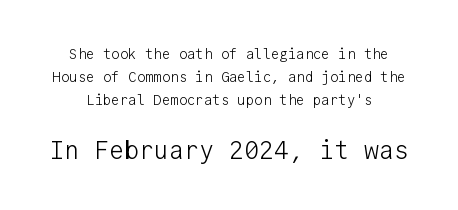
Normally led — the rows are evenly, conventionally spaced. Line starts and ends both wander, symmetrically. Honestly, there is no underline to notice here at all. The face looks like a standard text weight, possibly lighter. Is the letter spacing exaggerated? No — it looks like the ordinary default.
